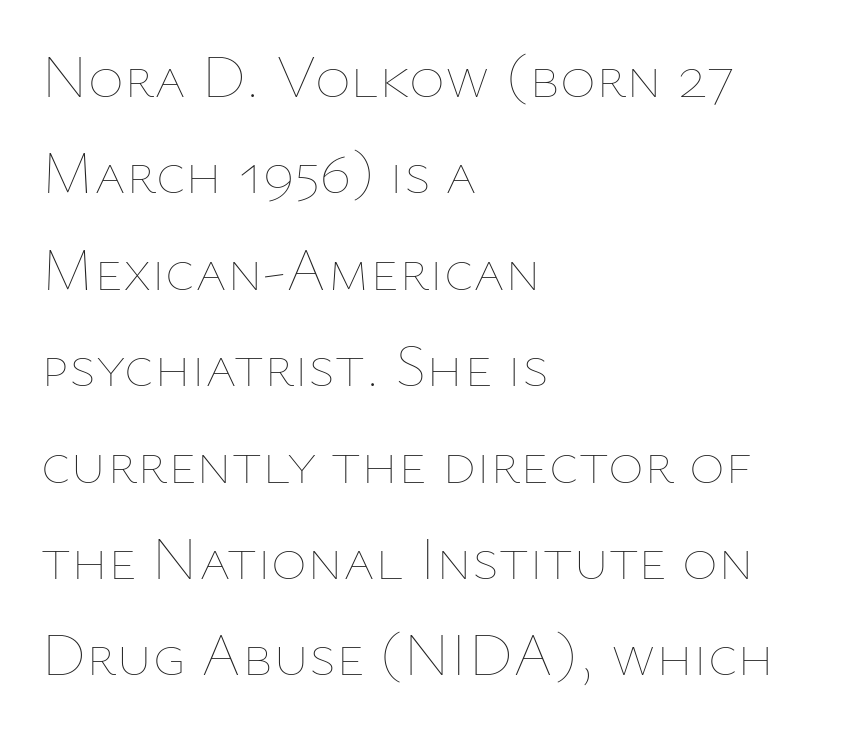
{"italic": "no", "bold": "no", "weight": "thin", "width": "normal", "stroke_contrast": "low", "x_height": "medium", "monospaced": "no", "underline": "no", "align": "left", "line_spacing": "normal", "line_spacing_ratio": 1.58, "letter_spacing": "normal", "letter_spacing_em": 0.0, "glyph_px": 61}
